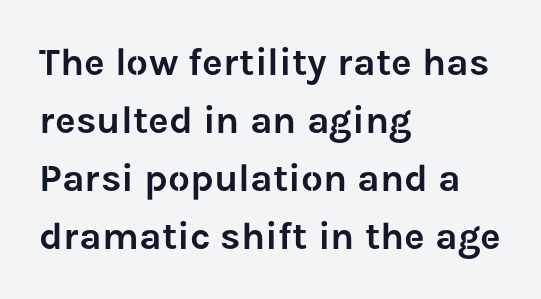
The strip under each line holds only bare page. Horizontally, the lines are justified to the leading edge only. What kind of face is this? One without serifs — a sans. The rows are spaced the way most documents space them. The type sits square on the baseline with zero lean. Letter spacing: default.
